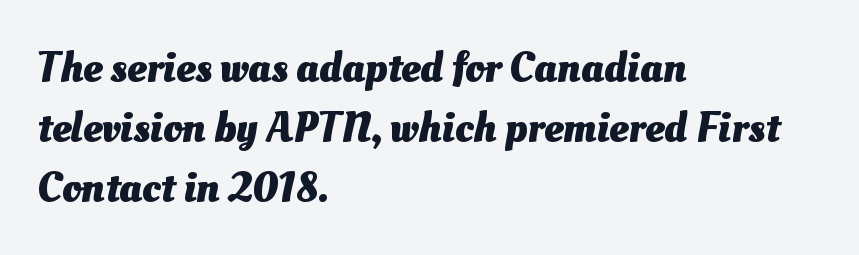
Q: Is the text bold? A: Yes.
Q: Is the text underlined? A: No.
Q: How is the paragraph aligned? A: Left-aligned.
Q: Is the spacing between letters normal or unusually wide? A: Normal.
Q: Is the spacing between lines tight, normal or loose? A: Normal.
Q: Width (condensed, normal, or wide)? A: Normal.
Q: Stroke contrast? A: Medium.
Q: x-height? A: Small.
Q: Monospaced? A: No.
